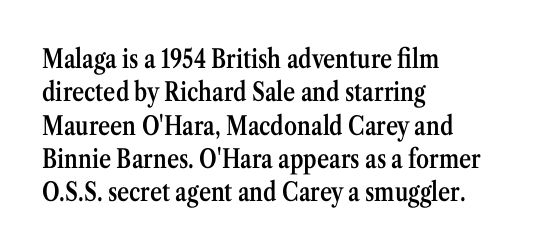
The image shows 26 px text type, upright; set left-aligned, normal line spacing (1.28x), normal letter spacing, not underlined.
